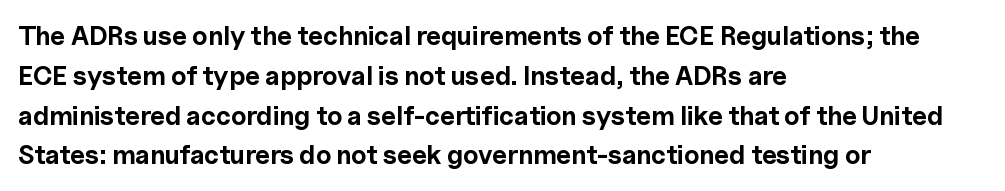
{"italic": "no", "bold": "yes", "underline": "no", "align": "left", "line_spacing": "normal", "line_spacing_ratio": 1.53, "letter_spacing": "normal", "letter_spacing_em": 0.0, "glyph_px": 26}
